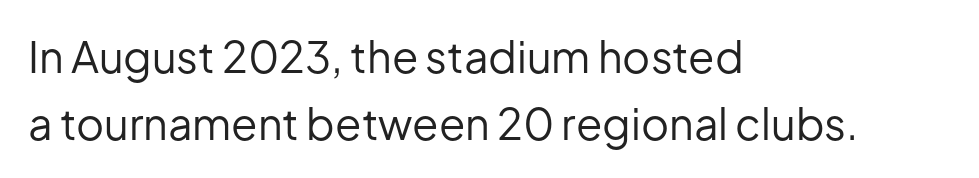
The image shows 43 px regular-weight sans-serif type, upright; set left-aligned, normal line spacing (1.55x), normal letter spacing, not underlined; low stroke contrast and a medium x-height.
